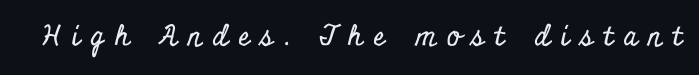
The image shows 28 px condensed serif type; set unusually wide letter spacing (+0.39 em), not underlined; low stroke contrast and a small x-height.
